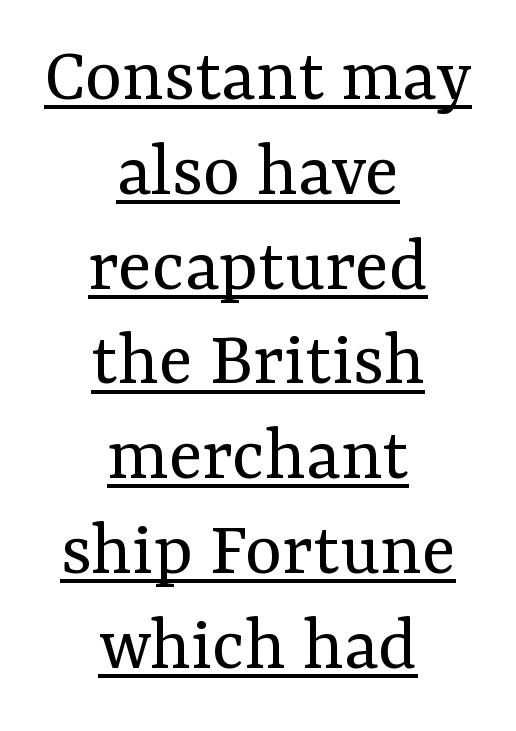
Q: Is the text bold? A: No.
Q: Is the text italic (slanted)? A: No, it is upright.
Q: Is the typeface a serif or a sans-serif typeface? A: Serif.
Q: Is the text underlined? A: Yes.
Q: How is the paragraph aligned? A: Centered.
Q: Is the spacing between letters normal or unusually wide? A: Normal.
Q: Width (condensed, normal, or wide)? A: Normal.
Q: Stroke contrast? A: Medium.
Q: x-height? A: Medium.
Q: Monospaced? A: No.
